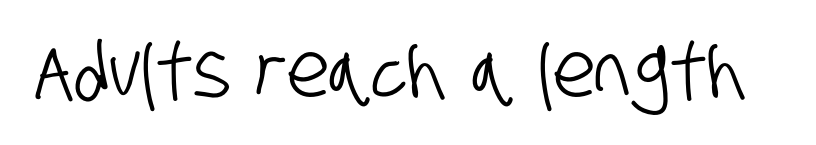
Proportional: the letters do not fall into vertical columns. Descender tails drop into unmarked territory. To sum up the face: it is a sans, with no serifs. Glyph-to-glyph distance matches everyday printed text.
